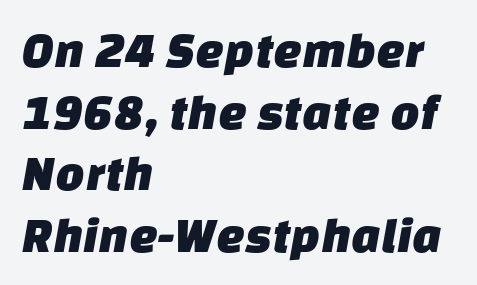
Q: Is the typeface a serif or a sans-serif typeface? A: Sans-serif.
Q: Is the text underlined? A: No.
Q: How is the paragraph aligned? A: Left-aligned.
Q: Is the spacing between letters normal or unusually wide? A: Normal.
Q: Width (condensed, normal, or wide)? A: Normal.
Q: Stroke contrast? A: Low.
Q: x-height? A: Large.
Q: Monospaced? A: No.
